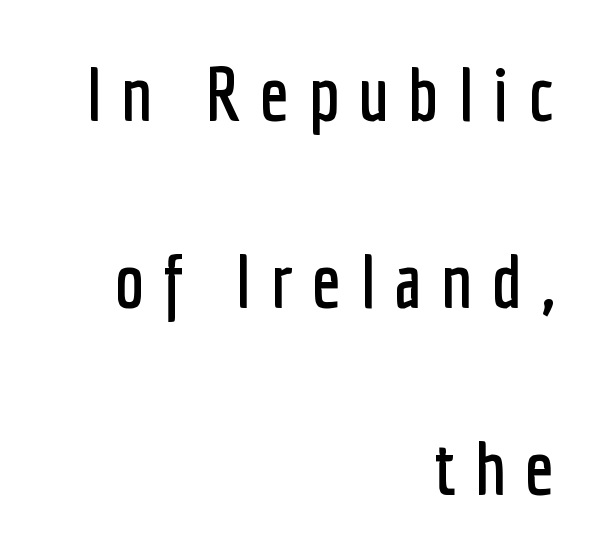
Q: Is the text italic (slanted)? A: No, it is upright.
Q: Is the typeface a serif or a sans-serif typeface? A: Sans-serif.
Q: Is the text underlined? A: No.
Q: How is the paragraph aligned? A: Right-aligned.
Q: Is the spacing between letters normal or unusually wide? A: Unusually wide.
Q: Is the spacing between lines tight, normal or loose? A: Loose.
Q: Width (condensed, normal, or wide)? A: Condensed.
Q: Stroke contrast? A: Low.
Q: x-height? A: Medium.
Q: Monospaced? A: No.
